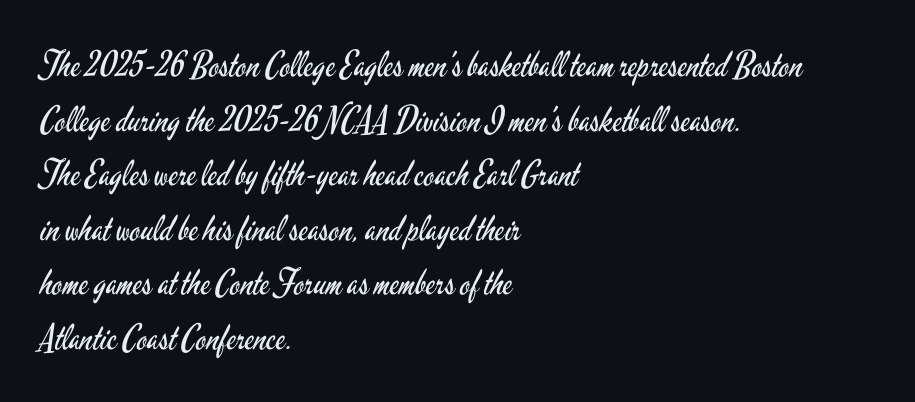
The typesetter chose a ragged-right arrangement here. Any mark beneath the type? The region is blank. The rendering shows plain stroke endings on the letterforms — a sans-serif design. Words appear dense and cohesive because spacing is normal. Regarding leading, the lines here are spaced in the standard way. Spacing verdict: proportional, widths tailored to each character.
